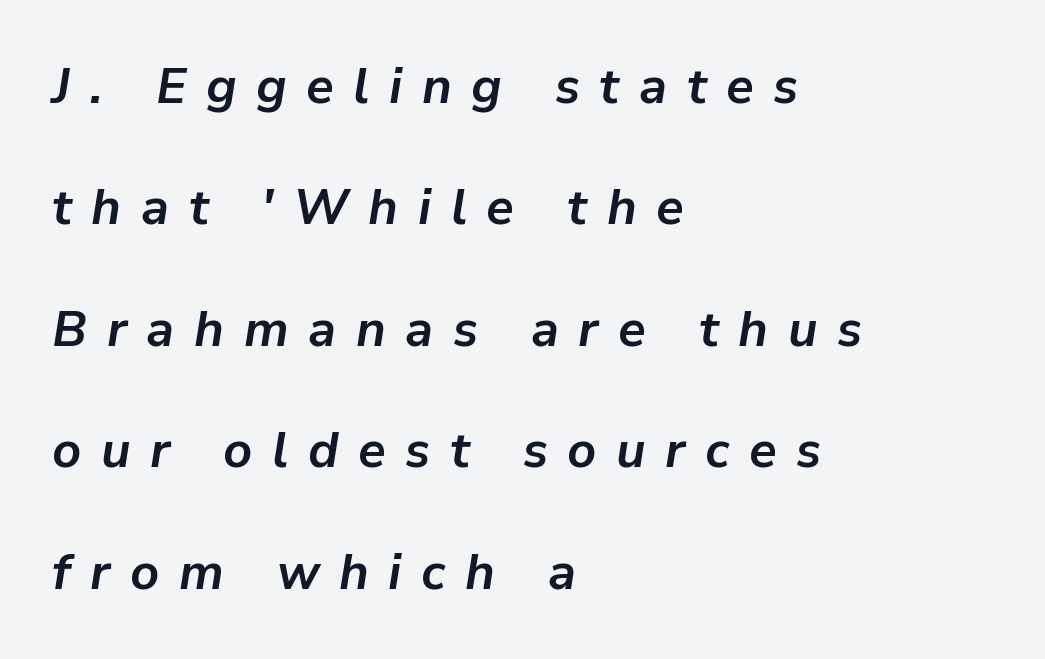
The image shows 50 px bold type, italic (leaning right); set left-aligned, loose line spacing (2.43x), unusually wide letter spacing (+0.39 em), not underlined; low stroke contrast and a medium x-height.
